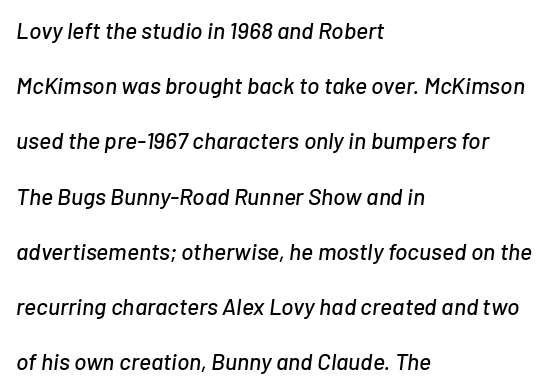
{"italic": "yes", "lean": "right", "slant_degrees": 7, "underline": "no", "align": "left", "line_spacing": "loose", "line_spacing_ratio": 2.4, "letter_spacing": "normal", "letter_spacing_em": 0.0, "glyph_px": 23}
